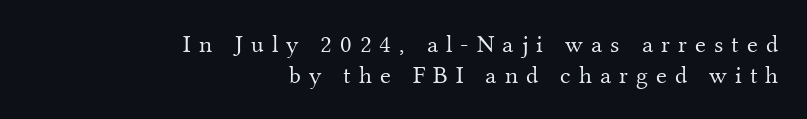
The image shows 25 px text type, upright; set right-aligned, line spacing 1.24x, unusually wide letter spacing (+0.32 em), not underlined.
